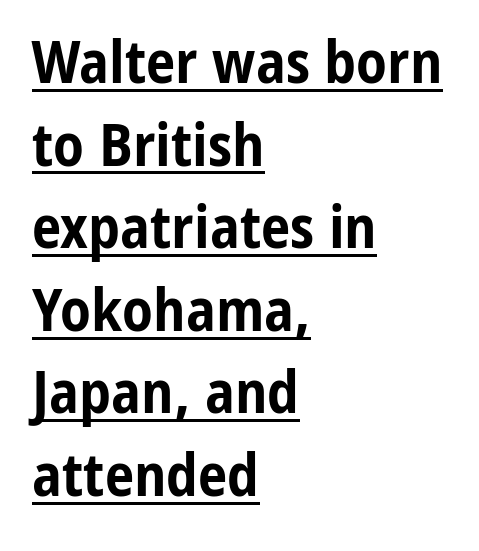
{"serif": "no", "italic": "no", "bold": "yes", "weight": "bold", "width": "condensed", "stroke_contrast": "low", "x_height": "medium", "monospaced": "no", "underline": "yes", "align": "left", "line_spacing": "normal", "line_spacing_ratio": 1.4, "letter_spacing": "normal", "letter_spacing_em": 0.0, "glyph_px": 59}
